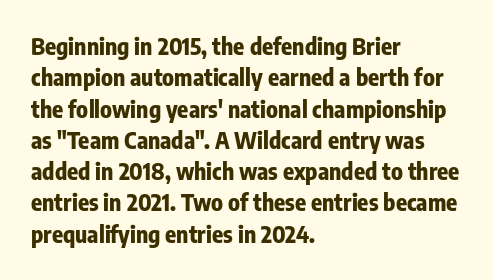
Q: Is the text bold? A: Yes.
Q: Is the text italic (slanted)? A: No, it is upright.
Q: Is the text underlined? A: No.
Q: How is the paragraph aligned? A: Left-aligned.
Q: Is the spacing between letters normal or unusually wide? A: Normal.
Q: Is the spacing between lines tight, normal or loose? A: Normal.
